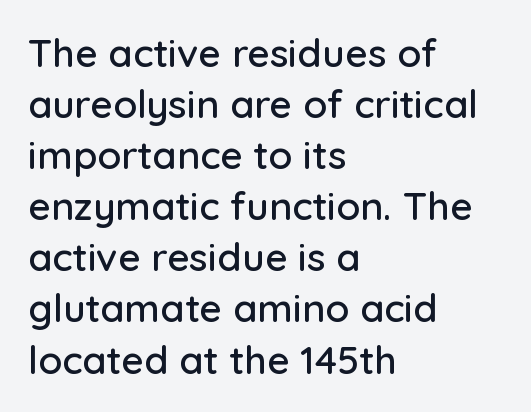
Look at the tracking — it's just the regular setting, nothing added. Line starts are locked; line ends wander. The passage shown is typeset with a sans-serif family. Words float on clear page, feet unadorned. Each letter keeps its own natural width here, so spacing adapts to shape.
